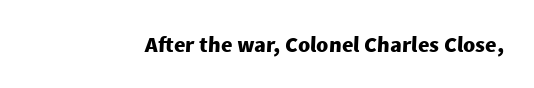
Does extra space separate the letters? No, they use regular spacing. Quick note: underline off. This is heavy type, rendered in bold.
